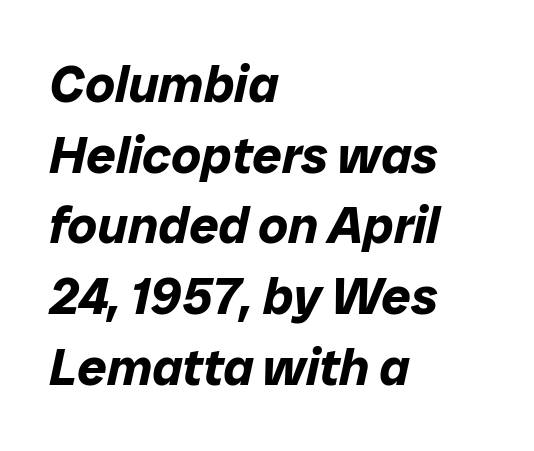
Q: Is the text bold? A: Yes.
Q: Is the text italic (slanted)? A: Yes, it leans right by about 12 degrees.
Q: Is the text underlined? A: No.
Q: How is the paragraph aligned? A: Left-aligned.
Q: Is the spacing between letters normal or unusually wide? A: Normal.
Q: Is the spacing between lines tight, normal or loose? A: Normal.
Q: Width (condensed, normal, or wide)? A: Normal.
Q: Stroke contrast? A: Low.
Q: x-height? A: Medium.
Q: Monospaced? A: No.
